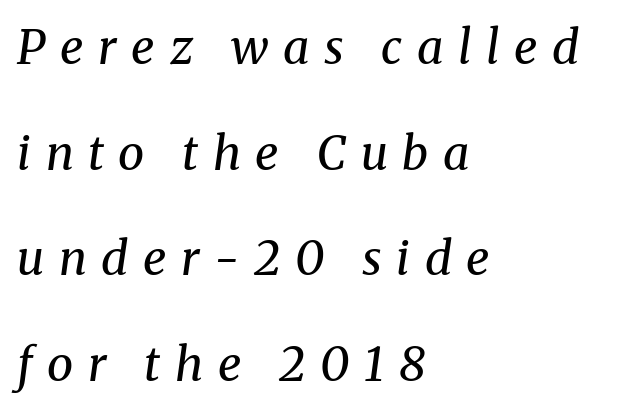
{"serif": "yes", "italic": "yes", "lean": "right", "slant_degrees": 8, "bold": "no", "weight": "regular", "width": "normal", "stroke_contrast": "medium", "x_height": "medium", "monospaced": "no", "underline": "no", "align": "left", "line_spacing": "loose", "line_spacing_ratio": 2.25, "letter_spacing": "wide", "letter_spacing_em": 0.31, "glyph_px": 47}
